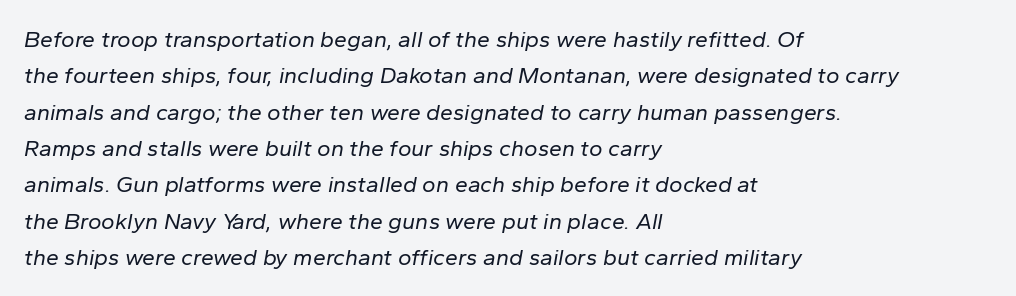
The image shows 23 px text type, italic (leaning right); set left-aligned, normal line spacing (1.58x), normal letter spacing, not underlined.
